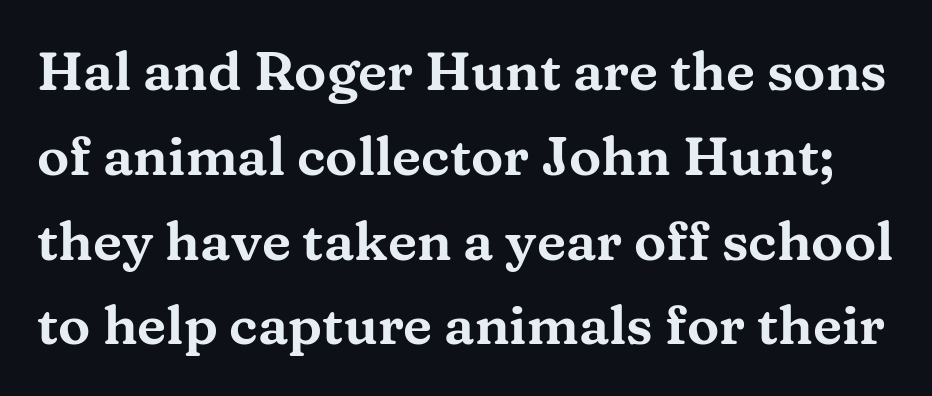
The image shows 54 px wide serif type, upright; set normal line spacing (1.57x), normal letter spacing, not underlined; medium stroke contrast and a medium x-height.
